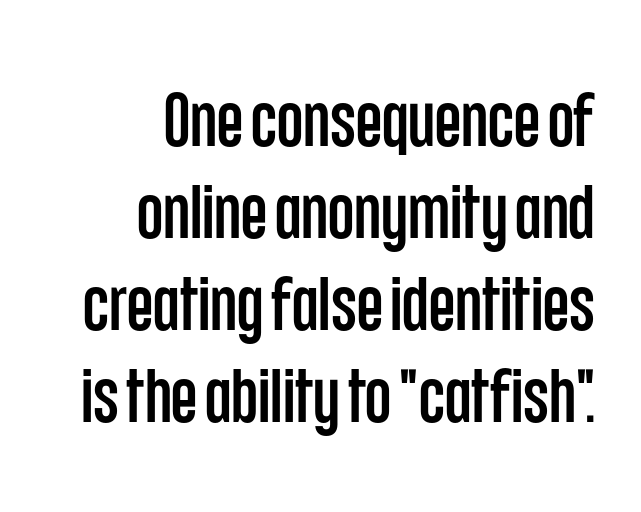
Q: Is the text italic (slanted)? A: No, it is upright.
Q: Is the typeface a serif or a sans-serif typeface? A: Sans-serif.
Q: Is the text underlined? A: No.
Q: How is the paragraph aligned? A: Right-aligned.
Q: Is the spacing between letters normal or unusually wide? A: Normal.
Q: Width (condensed, normal, or wide)? A: Condensed.
Q: Stroke contrast? A: Low.
Q: x-height? A: Large.
Q: Monospaced? A: No.
